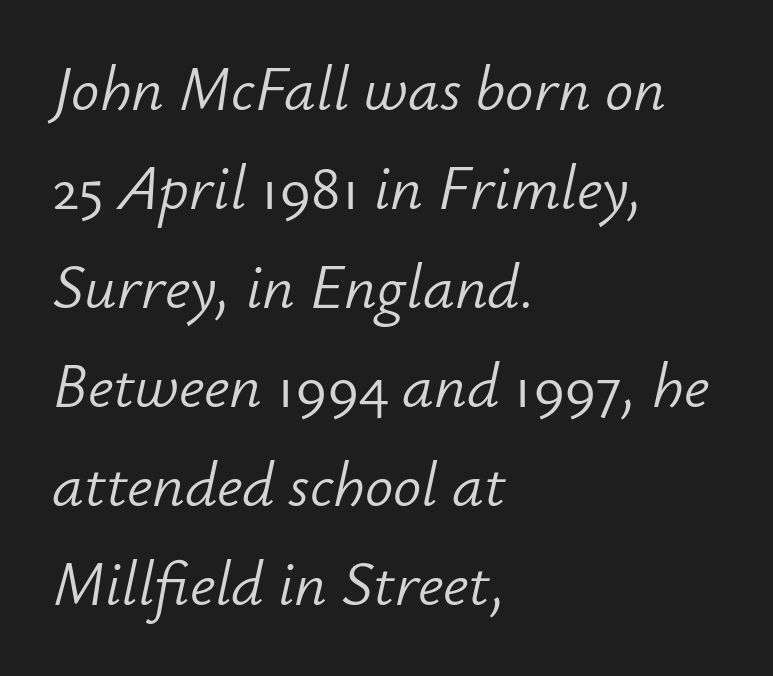
The image shows 63 px light type, italic (leaning right); set left-aligned, normal line spacing (1.57x), normal letter spacing, not underlined; low stroke contrast and a small x-height.
